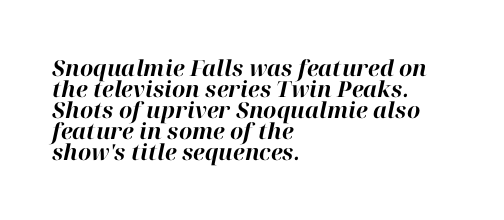
Slant detected: the letters are inclined. Bare-footed words on every line. Left-aligned paragraph, ragged on the right. Notice how thick the strokes are: this is what a full bold looks like. The passage shown has conventional tracking throughout.
